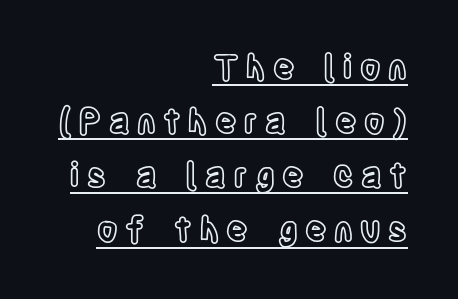
{"italic": "no", "width": "condensed", "x_height": "large", "monospaced": "no", "underline": "yes", "align": "right", "line_spacing": "normal", "line_spacing_ratio": 1.64, "letter_spacing": "wide", "letter_spacing_em": 0.23, "glyph_px": 33}
